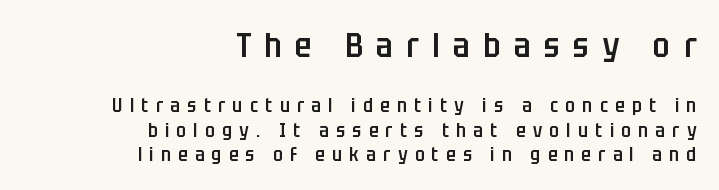
The image shows 34 px semibold, condensed sans-serif type, upright; set right-aligned, normal line spacing (1.27x), unusually wide letter spacing (+0.4 em), not underlined; the first (top) block is 1.79x larger; low stroke contrast and a large x-height.
